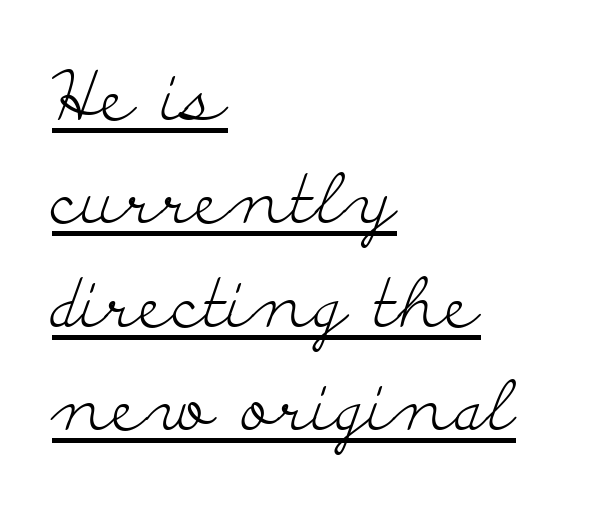
The image shows 69 px light, wide serif type; set left-aligned, normal line spacing (1.5x), normal letter spacing, underlined; low stroke contrast and a small x-height.
